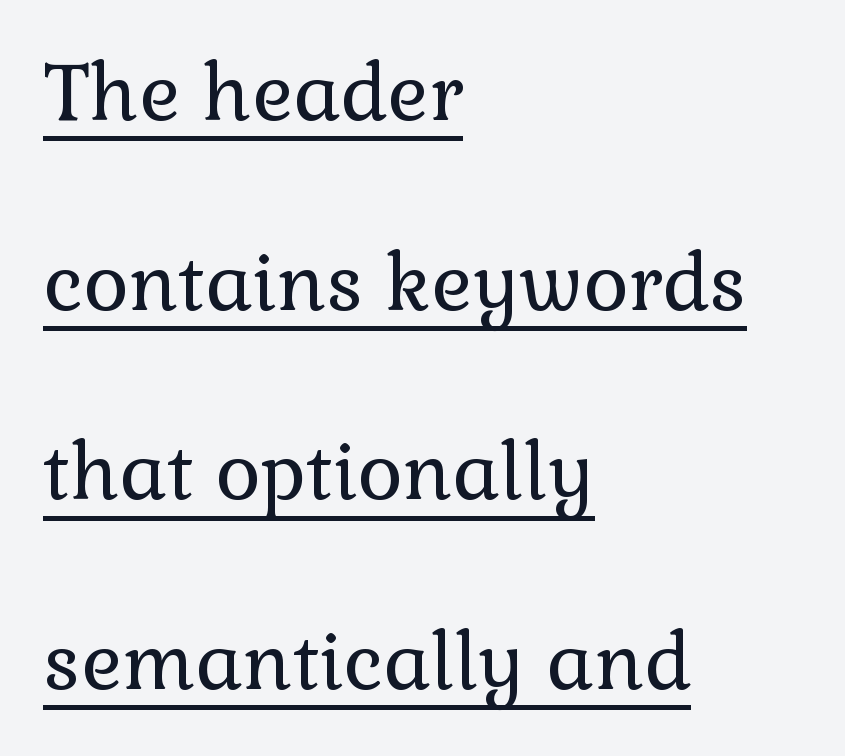
{"serif": "yes", "italic": "no", "bold": "no", "weight": "regular", "width": "normal", "x_height": "medium", "monospaced": "no", "underline": "yes", "align": "left", "line_spacing": "loose", "line_spacing_ratio": 2.43, "letter_spacing": "normal", "letter_spacing_em": 0.0, "glyph_px": 78}
